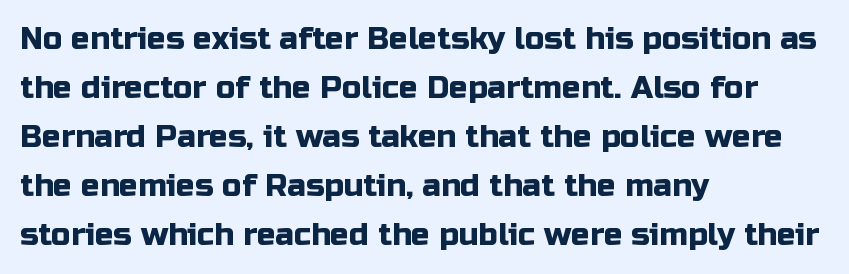
In CSS terms this would be text-align: left. The block of text has a typical density, with ordinary space between rows. No feet cap the strokes, marking this as sans-serif type. Varying glyph widths throughout — classic text-font behaviour. Underlining? Definitely not there. The type is set solid horizontally, with unmodified tracking.
